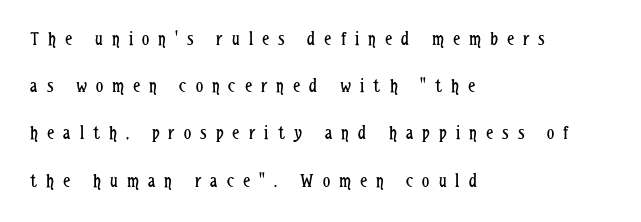
Has an underline been added? It has not. You can tell it's not italic because the verticals are truly vertical. Compared with a typical body face, this is equally light or lighter still. Rows of type keep a wide berth in the vertical direction. You could only call the tracking loose — the letters float apart.
